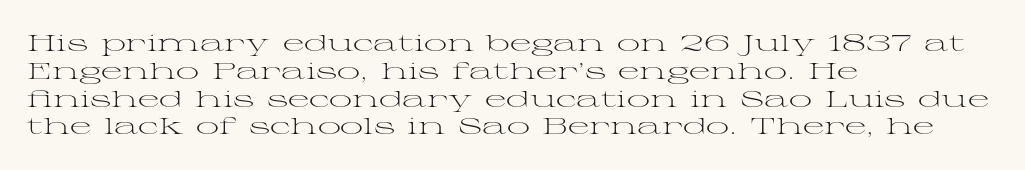
The image shows 23 px text type, upright; set left-aligned, line spacing 1.21x, normal letter spacing, not underlined.
